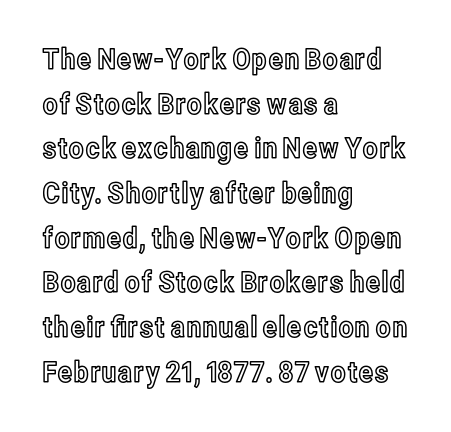
Q: Is the text italic (slanted)? A: No, it is upright.
Q: Is the text underlined? A: No.
Q: How is the paragraph aligned? A: Left-aligned.
Q: Is the spacing between letters normal or unusually wide? A: Normal.
Q: Is the spacing between lines tight, normal or loose? A: Normal.
Q: Width (condensed, normal, or wide)? A: Condensed.
Q: x-height? A: Medium.
Q: Monospaced? A: No.
